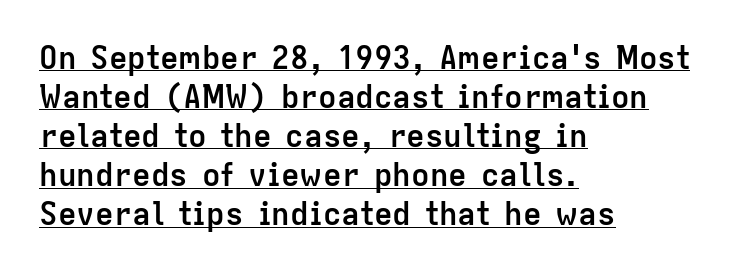
The image shows 31 px semibold sans-serif type, upright; set left-aligned, normal line spacing (1.26x), normal letter spacing, underlined; low stroke contrast and a medium x-height.
